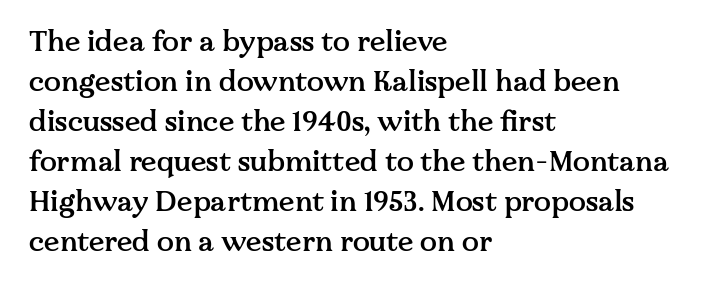
Unlike italic type, these characters show no tilt at all. Reading down the block, your eye returns to a fixed left position each line. Reading down the column, the eye jumps a familiar distance to each next line. What stands out about the letter spacing? Nothing — it is the standard amount.
